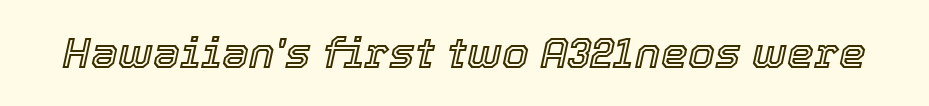
The image shows 43 px text type, italic (leaning right); set normal letter spacing, not underlined; a medium x-height.
